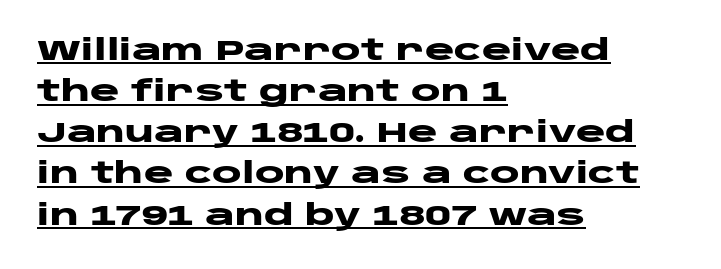
{"serif": "no", "italic": "no", "bold": "yes", "weight": "heavy", "width": "wide", "stroke_contrast": "low", "x_height": "large", "monospaced": "no", "underline": "yes", "align": "left", "line_spacing": "normal", "line_spacing_ratio": 1.47, "letter_spacing": "normal", "letter_spacing_em": 0.0, "glyph_px": 28}
